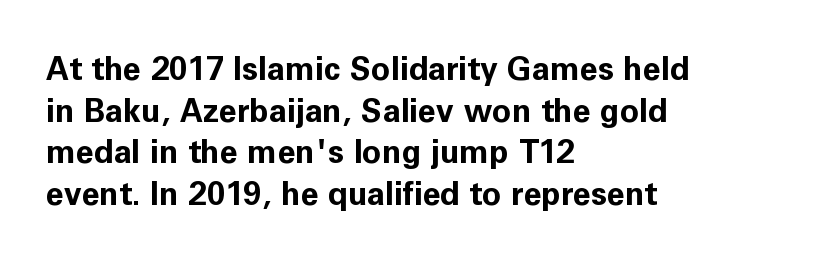
{"serif": "no", "italic": "no", "bold": "yes", "weight": "bold", "width": "normal", "stroke_contrast": "low", "x_height": "medium", "monospaced": "no", "underline": "no", "align": "left", "line_spacing": "normal", "line_spacing_ratio": 1.3, "letter_spacing": "normal", "letter_spacing_em": 0.0, "glyph_px": 32}
